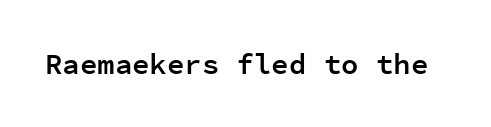
Q: Is the text bold? A: Semi-bold.
Q: Is the text italic (slanted)? A: No, it is upright.
Q: Is the typeface a serif or a sans-serif typeface? A: Sans-serif.
Q: Is the text underlined? A: No.
Q: Is the spacing between letters normal or unusually wide? A: Normal.
Q: Width (condensed, normal, or wide)? A: Normal.
Q: Stroke contrast? A: Low.
Q: x-height? A: Medium.
Q: Monospaced? A: Yes.
